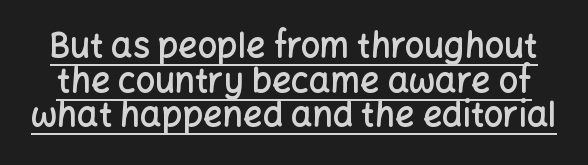
{"serif": "no", "italic": "no", "bold": "semi", "weight": "semibold", "width": "normal", "stroke_contrast": "low", "x_height": "medium", "monospaced": "no", "underline": "yes", "line_spacing": "tight", "line_spacing_ratio": 1.02, "letter_spacing": "normal", "letter_spacing_em": 0.0, "glyph_px": 34}
